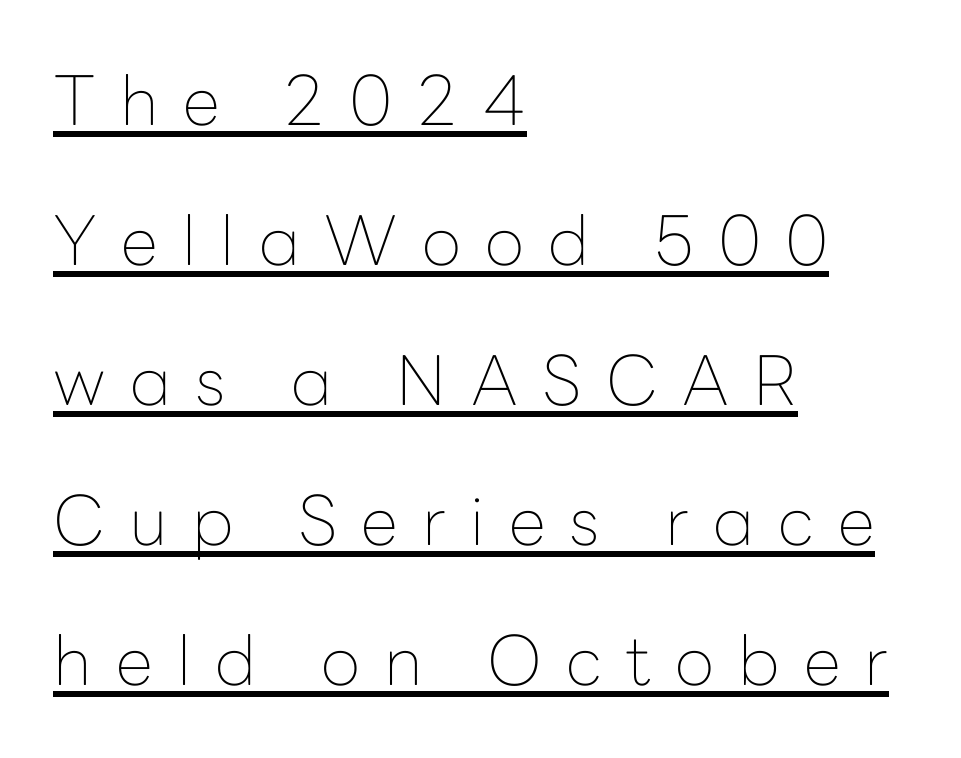
{"serif": "no", "italic": "no", "bold": "no", "weight": "thin", "width": "normal", "stroke_contrast": "low", "x_height": "medium", "monospaced": "no", "underline": "yes", "align": "left", "line_spacing": "loose", "line_spacing_ratio": 2.06, "letter_spacing": "wide", "letter_spacing_em": 0.36, "glyph_px": 68}
